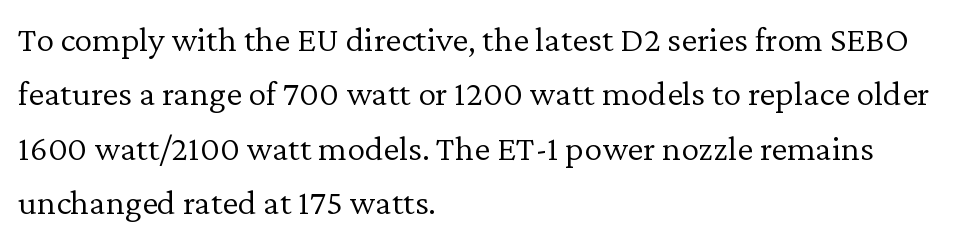
Q: Is the text bold? A: No.
Q: Is the text italic (slanted)? A: No, it is upright.
Q: Is the typeface a serif or a sans-serif typeface? A: Serif.
Q: Is the text underlined? A: No.
Q: How is the paragraph aligned? A: Left-aligned.
Q: Is the spacing between letters normal or unusually wide? A: Normal.
Q: Is the spacing between lines tight, normal or loose? A: Normal.
Q: Width (condensed, normal, or wide)? A: Normal.
Q: Stroke contrast? A: Low.
Q: x-height? A: Medium.
Q: Monospaced? A: No.
